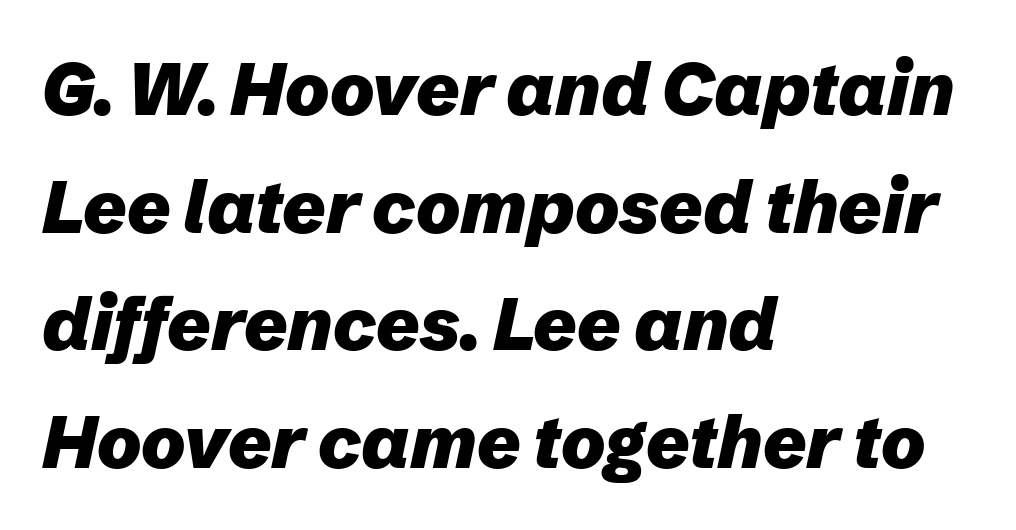
The typesetter chose a ragged-right arrangement here. What's the leading like? Ordinary, nothing unusual. Slanted lettering throughout. The foot of each line stays bare and open. Is this a fixed-width face? No — the glyphs have proportional, varying widths. Compared with typical body copy, the letter spacing here is the same.
